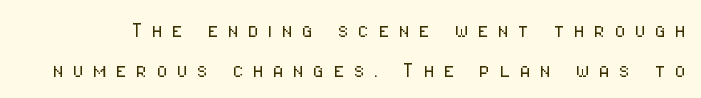
Q: Is the text bold? A: No.
Q: Is the text italic (slanted)? A: No, it is upright.
Q: Is the text underlined? A: No.
Q: Is the spacing between letters normal or unusually wide? A: Unusually wide.
Q: Is the spacing between lines tight, normal or loose? A: Normal.
